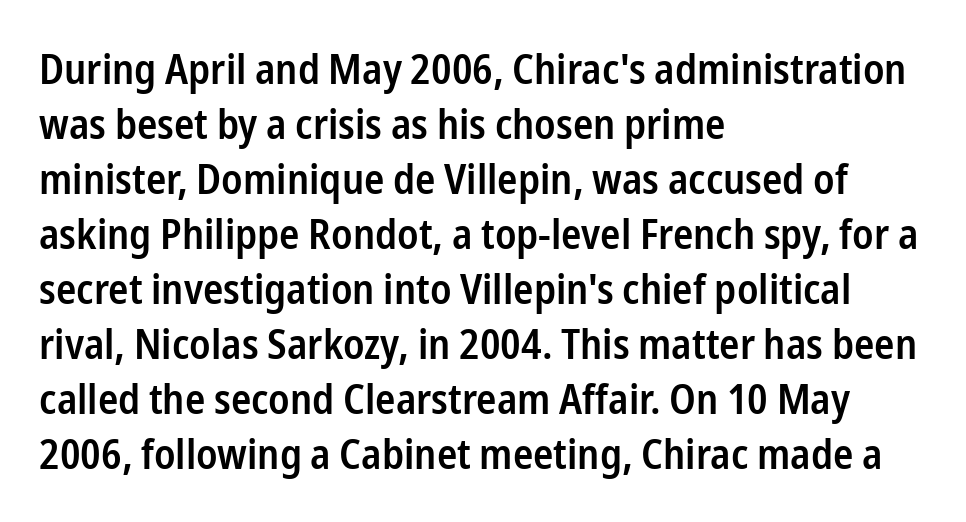
{"serif": "no", "italic": "no", "bold": "semi", "weight": "semibold", "width": "condensed", "stroke_contrast": "low", "x_height": "medium", "monospaced": "no", "underline": "no", "align": "left", "line_spacing": "normal", "line_spacing_ratio": 1.31, "letter_spacing": "normal", "letter_spacing_em": 0.0, "glyph_px": 42}
